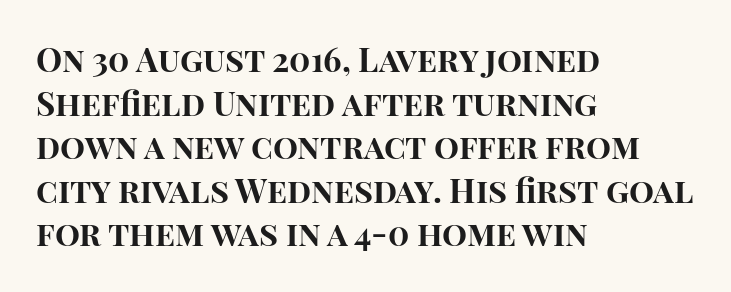
{"serif": "no", "italic": "no", "bold": "yes", "weight": "bold", "width": "normal", "stroke_contrast": "high", "x_height": "large", "monospaced": "no", "underline": "no", "align": "left", "line_spacing": "normal", "line_spacing_ratio": 1.32, "letter_spacing": "normal", "letter_spacing_em": 0.0, "glyph_px": 33}
